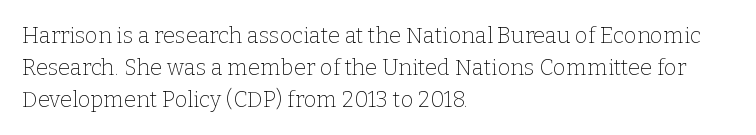
This sample uses an upright cut, with every glyph sitting square on the baseline. Check the space under the baseline: it is left empty. These lines are set flush left with a ragged right edge. Weight: not bold — regular or lighter.
